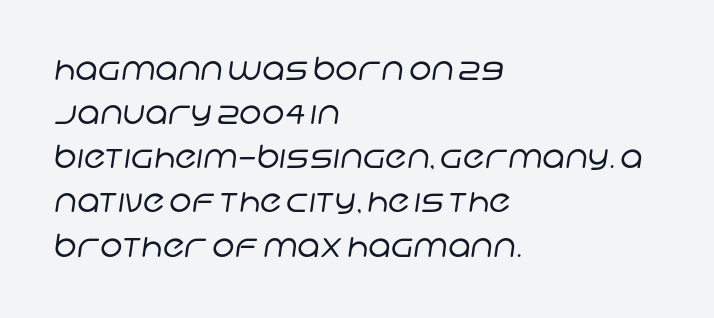
Q: Is the text bold? A: No.
Q: Is the typeface a serif or a sans-serif typeface? A: Sans-serif.
Q: Is the text underlined? A: No.
Q: How is the paragraph aligned? A: Left-aligned.
Q: Is the spacing between letters normal or unusually wide? A: Normal.
Q: Is the spacing between lines tight, normal or loose? A: Normal.
Q: Width (condensed, normal, or wide)? A: Normal.
Q: Stroke contrast? A: Low.
Q: x-height? A: Large.
Q: Monospaced? A: No.
